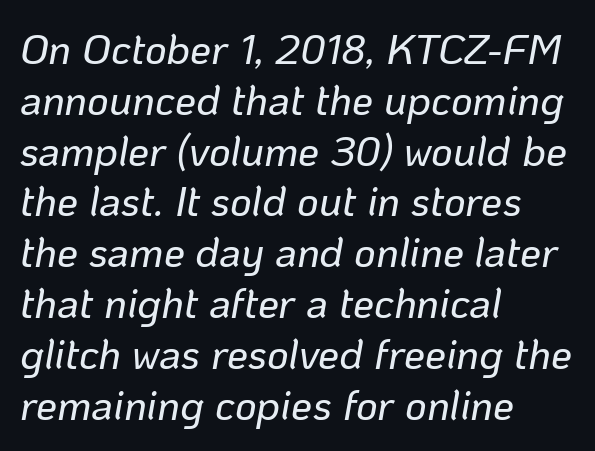
Q: Is the text italic (slanted)? A: Yes, it leans right by about 10 degrees.
Q: Is the text underlined? A: No.
Q: How is the paragraph aligned? A: Left-aligned.
Q: Is the spacing between letters normal or unusually wide? A: Normal.
Q: Width (condensed, normal, or wide)? A: Normal.
Q: Stroke contrast? A: Low.
Q: x-height? A: Medium.
Q: Monospaced? A: No.
